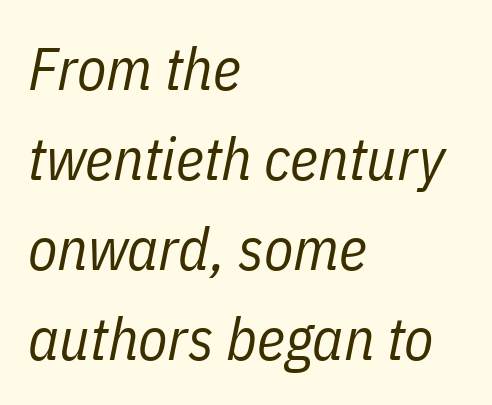
Q: Is the text bold? A: No.
Q: Is the text italic (slanted)? A: Yes, it leans right by about 11 degrees.
Q: Is the text underlined? A: No.
Q: How is the paragraph aligned? A: Left-aligned.
Q: Is the spacing between letters normal or unusually wide? A: Normal.
Q: Is the spacing between lines tight, normal or loose? A: Normal.
Q: Width (condensed, normal, or wide)? A: Condensed.
Q: Stroke contrast? A: Low.
Q: x-height? A: Medium.
Q: Monospaced? A: No.
